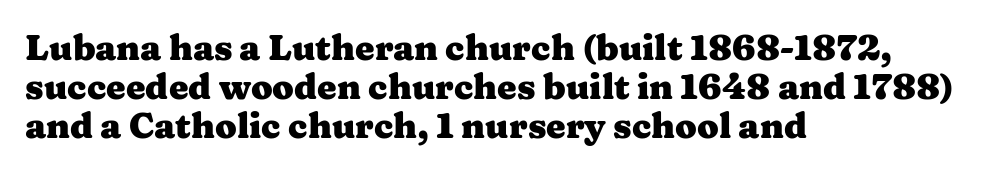
Pretty heavy lettering here — definitely bold. Unlike a clean sans, this face finishes its strokes with serifs. Tightly led — the rows are bunched. Descenders are the only things crossing below the line.
